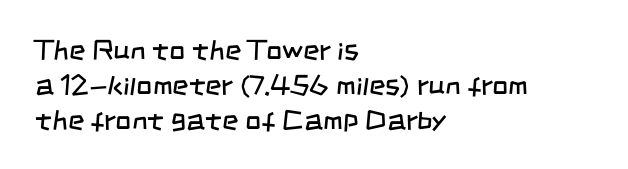
Q: Is the text bold? A: No.
Q: Is the typeface a serif or a sans-serif typeface? A: Sans-serif.
Q: Is the text underlined? A: No.
Q: How is the paragraph aligned? A: Left-aligned.
Q: Is the spacing between letters normal or unusually wide? A: Normal.
Q: Is the spacing between lines tight, normal or loose? A: Normal.
Q: Width (condensed, normal, or wide)? A: Condensed.
Q: Stroke contrast? A: Low.
Q: x-height? A: Large.
Q: Monospaced? A: No.
